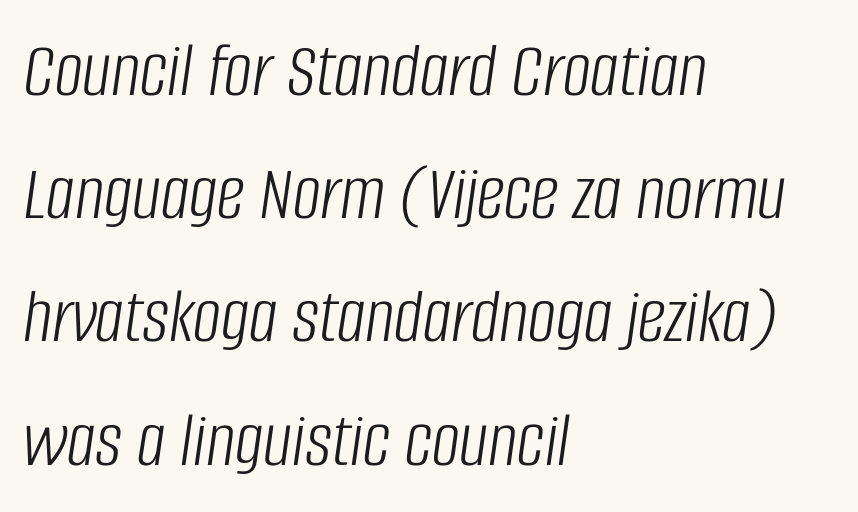
{"italic": "yes", "lean": "right", "slant_degrees": 8, "bold": "no", "weight": "light", "width": "condensed", "stroke_contrast": "low", "x_height": "large", "monospaced": "no", "underline": "no", "align": "left", "line_spacing": "normal", "line_spacing_ratio": 1.56, "letter_spacing": "normal", "letter_spacing_em": 0.0, "glyph_px": 79}
